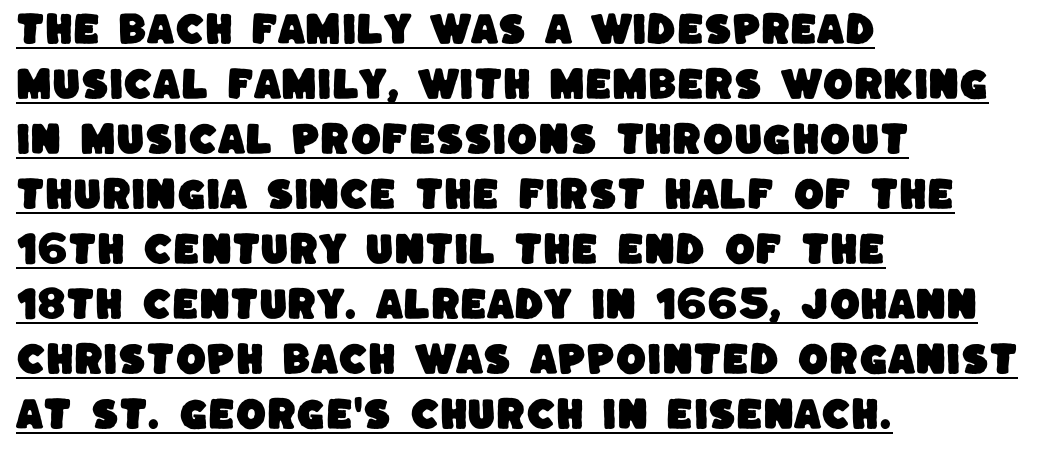
The image shows 35 px sans-serif type; set left-aligned, normal line spacing (1.57x), normal letter spacing, underlined; low stroke contrast and a large x-height.
